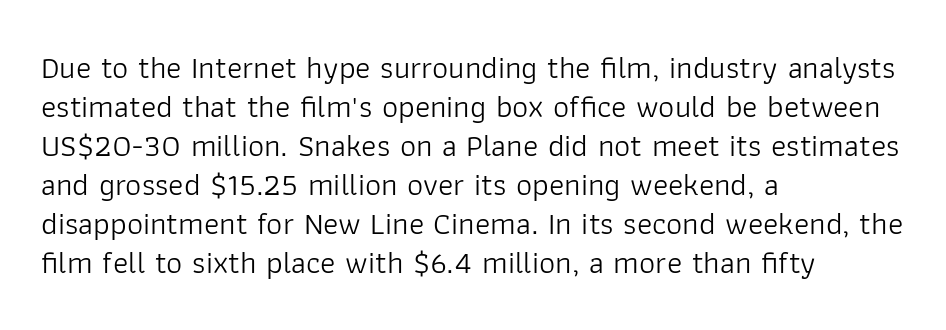
The image shows 32 px light sans-serif type, upright; set left-aligned, line spacing 1.22x, normal letter spacing, not underlined; low stroke contrast and a medium x-height.
